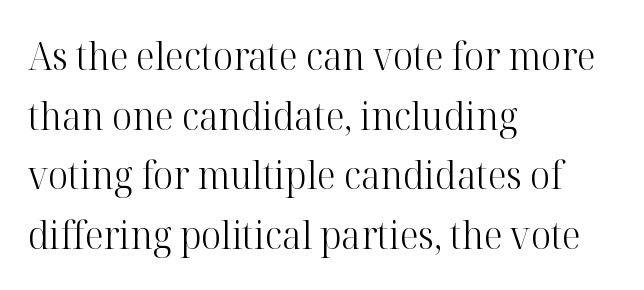
{"serif": "yes", "italic": "no", "bold": "no", "weight": "light", "width": "normal", "stroke_contrast": "high", "x_height": "medium", "monospaced": "no", "underline": "no", "align": "left", "line_spacing": "normal", "line_spacing_ratio": 1.53, "letter_spacing": "normal", "letter_spacing_em": 0.0, "glyph_px": 39}
